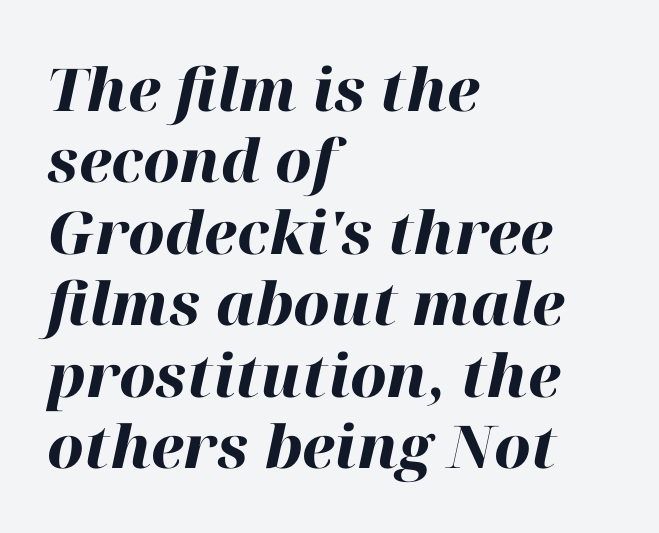
Descenders are the only things crossing below the line. This is oblique type, the kind used for emphasis or titles. Look at the tracking — it's just the regular setting, nothing added. The rendering uses natural spacing where letterforms have individual widths.
